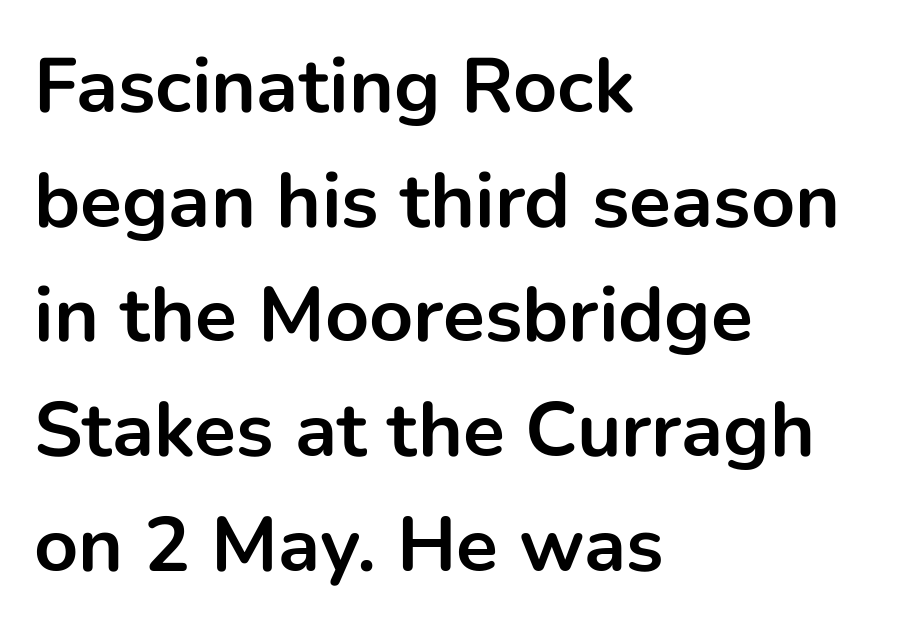
Q: Is the text bold? A: Yes.
Q: Is the text italic (slanted)? A: No, it is upright.
Q: Is the typeface a serif or a sans-serif typeface? A: Sans-serif.
Q: Is the text underlined? A: No.
Q: How is the paragraph aligned? A: Left-aligned.
Q: Is the spacing between letters normal or unusually wide? A: Normal.
Q: Is the spacing between lines tight, normal or loose? A: Normal.
Q: Width (condensed, normal, or wide)? A: Normal.
Q: Stroke contrast? A: Low.
Q: x-height? A: Medium.
Q: Monospaced? A: No.
